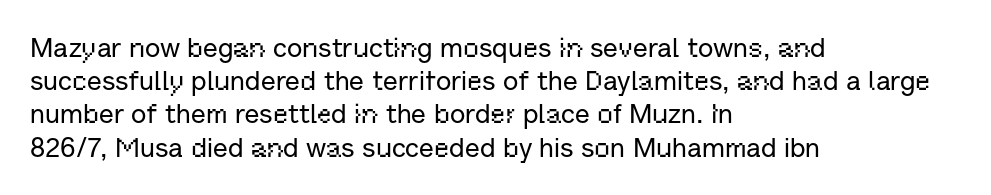
Every row of glyphs begins at an identical x-position on the left. These lines were composed using upright roman letters. Standard letterfit; no display-style spreading of the glyphs. The glyphs are unaccompanied by any horizontal stroke below them.
